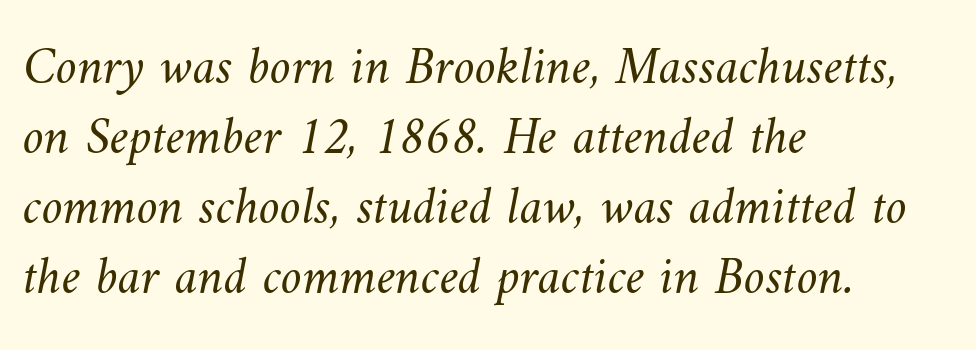
Think standard paragraph weight, or any step lighter than that. The baseline area is clear. The passage shown is typed in a proportional face where columns would drift. Does the copy run flush right? No — it runs flush left.
